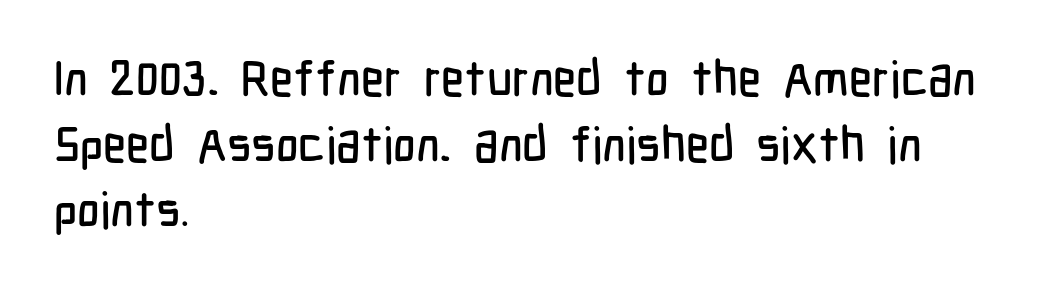
Descender tails drop into unmarked territory. Serif or sans? Sans — the stroke terminals are bare. This sample uses an upright cut, with every glyph sitting square on the baseline. The letters advance in unequal steps, a hallmark of proportional type. Layout note: lines flush left. Default kerning and tracking; the words read as compact shapes.
